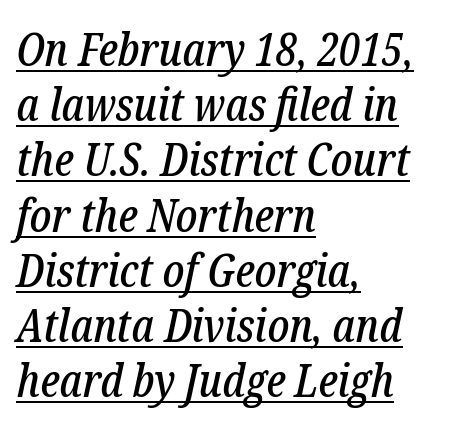
The image shows 46 px condensed serif type, italic (leaning right); set left-aligned, line spacing 1.2x, normal letter spacing, underlined; low stroke contrast and a medium x-height.
